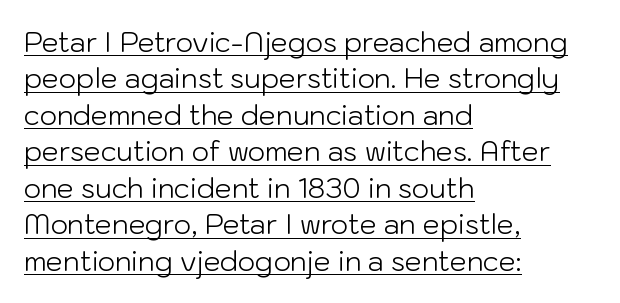
Unbolded letterforms with no extra heft. Words appear dense and cohesive because spacing is normal. Each line of the rendering has a horizontal stroke beneath the glyphs. Style check: upright. How would I describe the line gaps? Plain and ordinary. These lines stack with their left ends in a neat column.
